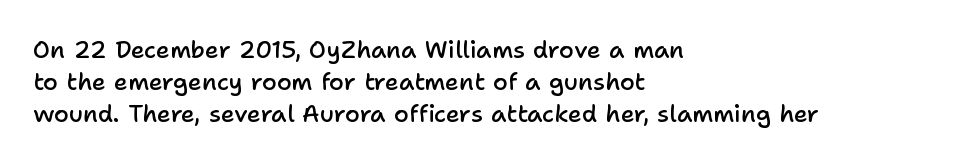
Q: Is the text bold? A: Semi-bold.
Q: Is the text italic (slanted)? A: No, it is upright.
Q: Is the text underlined? A: No.
Q: How is the paragraph aligned? A: Left-aligned.
Q: Is the spacing between letters normal or unusually wide? A: Normal.
Q: Is the spacing between lines tight, normal or loose? A: Normal.
